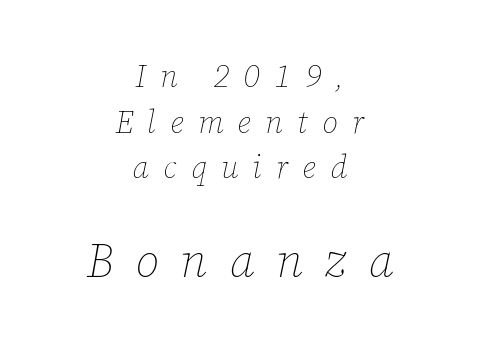
The letters are spread apart with noticeably loose tracking. Quick note: italic. Does the copy run flush right? No — it is centered line by line. The face used here is proportionally spaced, like ordinary book or web type. Unbolded letterforms with no extra heft. A clean baseline with only descenders dipping below it.
